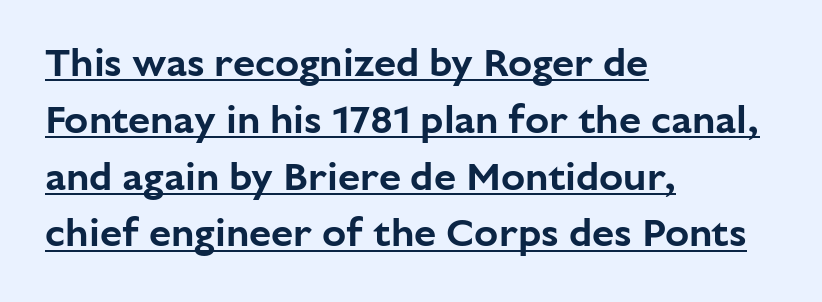
Q: Is the text italic (slanted)? A: No, it is upright.
Q: Is the typeface a serif or a sans-serif typeface? A: Sans-serif.
Q: Is the text underlined? A: Yes.
Q: How is the paragraph aligned? A: Left-aligned.
Q: Is the spacing between letters normal or unusually wide? A: Normal.
Q: Is the spacing between lines tight, normal or loose? A: Normal.
Q: Width (condensed, normal, or wide)? A: Normal.
Q: Stroke contrast? A: Low.
Q: x-height? A: Medium.
Q: Monospaced? A: No.
